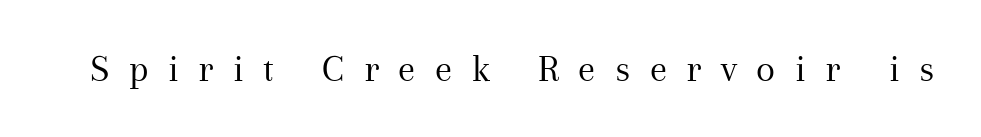
The image shows 39 px regular-weight serif type, upright; set unusually wide letter spacing (+0.5 em), not underlined; medium stroke contrast and a medium x-height.
